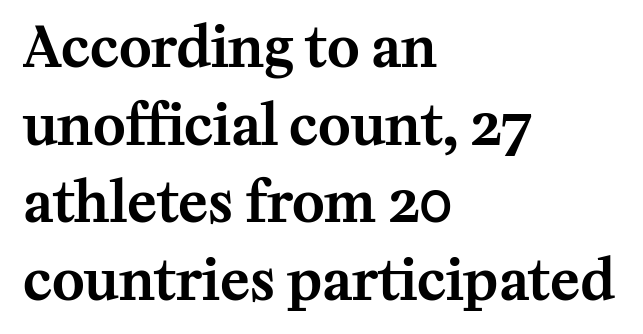
{"serif": "yes", "italic": "no", "width": "normal", "stroke_contrast": "medium", "x_height": "medium", "monospaced": "no", "underline": "no", "align": "left", "line_spacing": "normal", "line_spacing_ratio": 1.41, "letter_spacing": "normal", "letter_spacing_em": 0.0, "glyph_px": 55}
